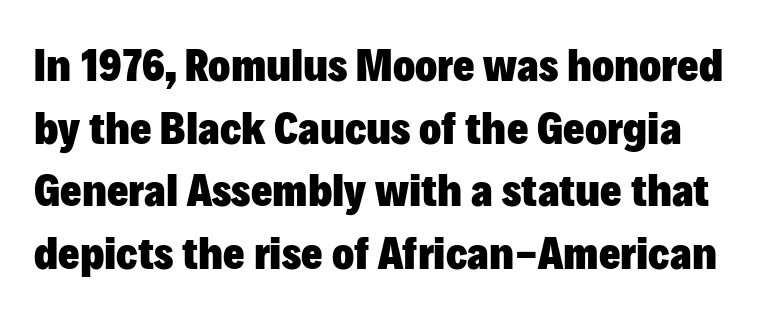
Q: Is the text bold? A: Yes.
Q: Is the text italic (slanted)? A: No, it is upright.
Q: Is the typeface a serif or a sans-serif typeface? A: Sans-serif.
Q: Is the text underlined? A: No.
Q: Is the spacing between letters normal or unusually wide? A: Normal.
Q: Is the spacing between lines tight, normal or loose? A: Normal.
Q: Width (condensed, normal, or wide)? A: Normal.
Q: Stroke contrast? A: Low.
Q: x-height? A: Medium.
Q: Monospaced? A: No.
